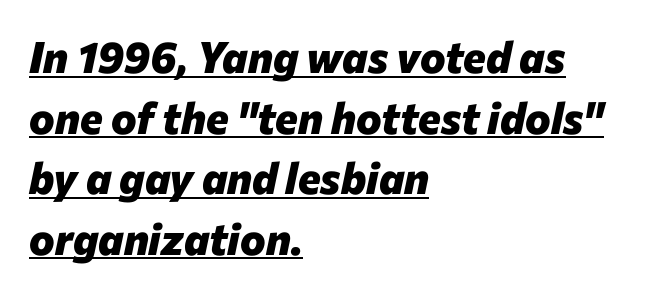
{"italic": "yes", "lean": "right", "slant_degrees": 12, "bold": "yes", "weight": "heavy", "width": "normal", "stroke_contrast": "low", "x_height": "medium", "monospaced": "no", "underline": "yes", "align": "left", "line_spacing": "normal", "line_spacing_ratio": 1.41, "letter_spacing": "normal", "letter_spacing_em": 0.0, "glyph_px": 43}
